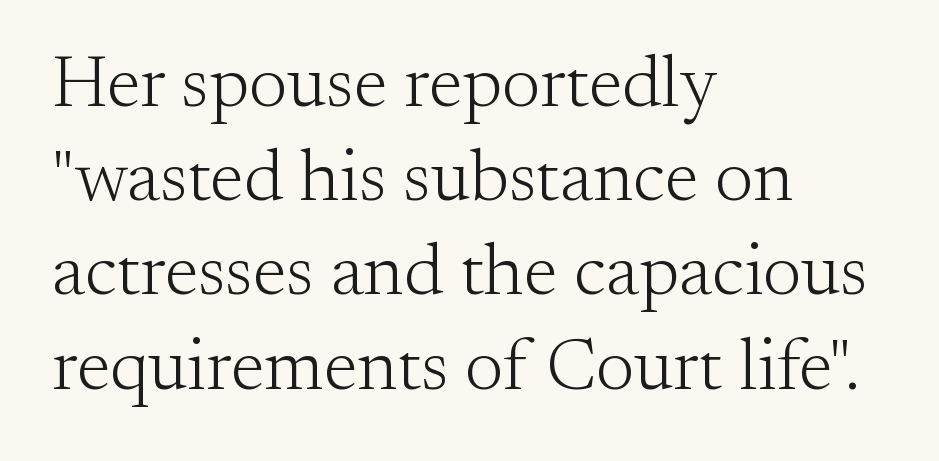
Q: Is the text bold? A: No.
Q: Is the text italic (slanted)? A: No, it is upright.
Q: Is the typeface a serif or a sans-serif typeface? A: Serif.
Q: Is the text underlined? A: No.
Q: How is the paragraph aligned? A: Left-aligned.
Q: Is the spacing between letters normal or unusually wide? A: Normal.
Q: Is the spacing between lines tight, normal or loose? A: Normal.
Q: Width (condensed, normal, or wide)? A: Normal.
Q: Stroke contrast? A: Medium.
Q: x-height? A: Small.
Q: Monospaced? A: No.
